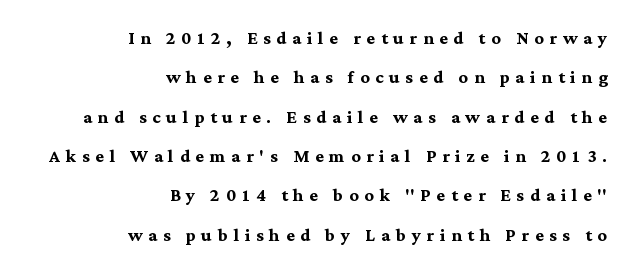
Q: Is the text bold? A: Yes.
Q: Is the text italic (slanted)? A: No, it is upright.
Q: Is the text underlined? A: No.
Q: How is the paragraph aligned? A: Right-aligned.
Q: Is the spacing between letters normal or unusually wide? A: Unusually wide.
